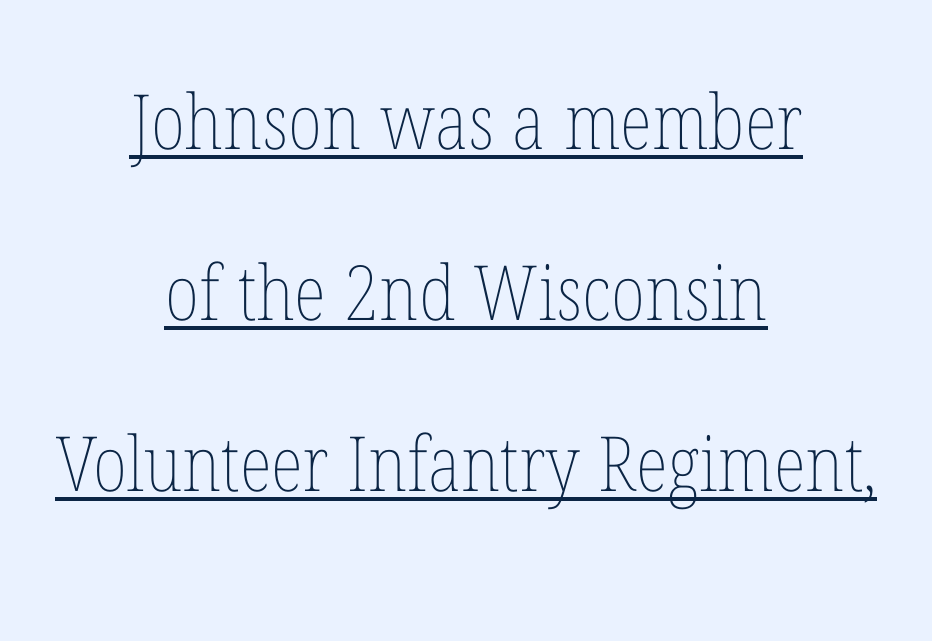
The image shows 76 px thin, condensed type, upright; set centered, loose line spacing (2.25x), normal letter spacing, underlined; low stroke contrast and a medium x-height.
